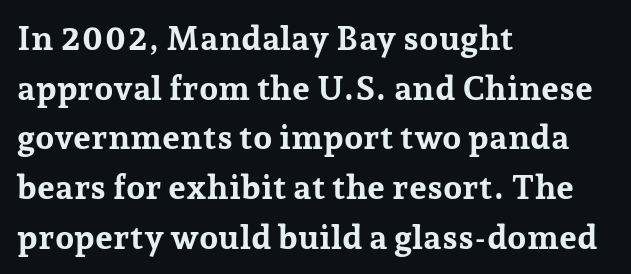
{"serif": "yes", "italic": "no", "bold": "yes", "weight": "bold", "width": "normal", "stroke_contrast": "low", "x_height": "medium", "monospaced": "no", "underline": "no", "align": "left", "line_spacing": "normal", "line_spacing_ratio": 1.46, "letter_spacing": "normal", "letter_spacing_em": 0.0, "glyph_px": 34}
